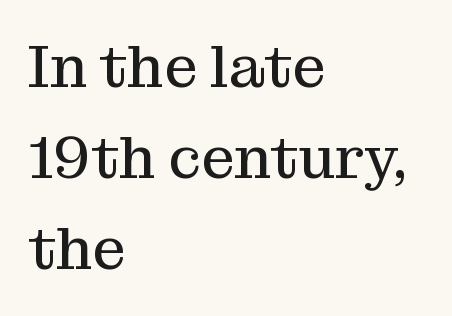
{"serif": "yes", "italic": "no", "bold": "no", "weight": "regular", "width": "normal", "stroke_contrast": "medium", "x_height": "medium", "monospaced": "no", "underline": "no", "align": "left", "line_spacing": "normal", "line_spacing_ratio": 1.52, "letter_spacing": "normal", "letter_spacing_em": 0.0, "glyph_px": 60}
